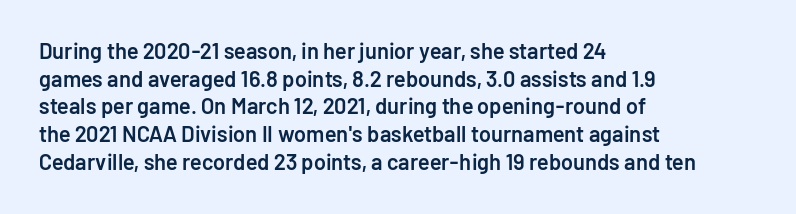
The image shows 22 px text type, upright; set left-aligned, normal line spacing (1.26x), normal letter spacing, not underlined.
